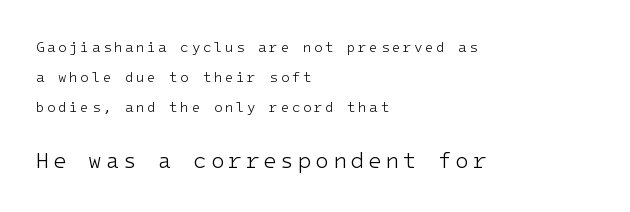
{"italic": "no", "bold": "no", "underline": "no", "align": "left", "line_spacing": "loose", "line_spacing_ratio": 2.16, "larger_block": "second", "size_ratio": 1.57, "glyph_px": 22}
